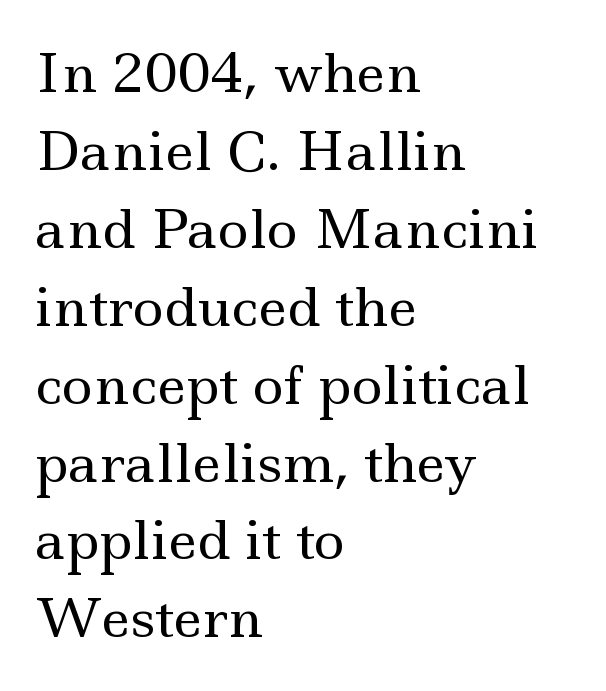
{"serif": "yes", "italic": "no", "bold": "no", "weight": "regular", "width": "wide", "x_height": "small", "monospaced": "no", "underline": "no", "align": "left", "line_spacing": "normal", "line_spacing_ratio": 1.47, "letter_spacing": "normal", "letter_spacing_em": 0.0, "glyph_px": 53}
